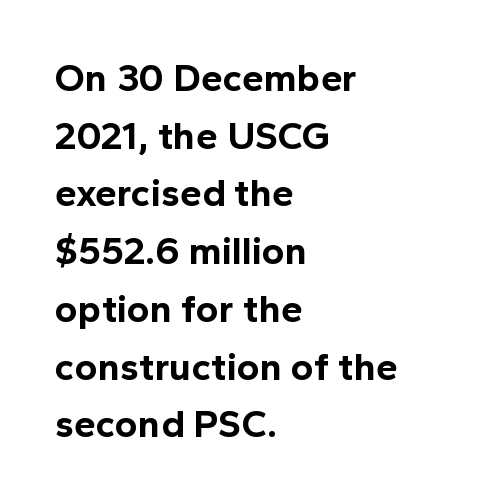
The image shows 39 px bold sans-serif type, upright; set left-aligned, normal line spacing (1.48x), normal letter spacing, not underlined; a medium x-height.
